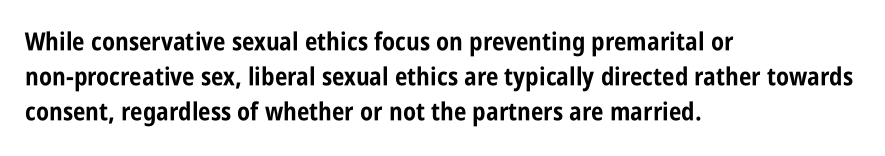
Q: Is the text bold? A: Yes.
Q: Is the text italic (slanted)? A: No, it is upright.
Q: Is the text underlined? A: No.
Q: How is the paragraph aligned? A: Left-aligned.
Q: Is the spacing between letters normal or unusually wide? A: Normal.
Q: Is the spacing between lines tight, normal or loose? A: Normal.
